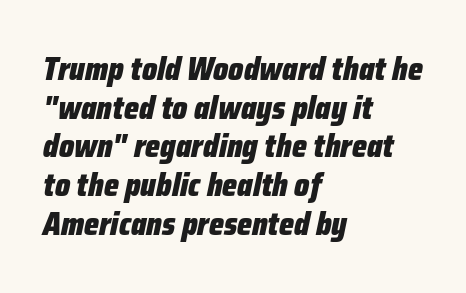
{"italic": "yes", "lean": "right", "slant_degrees": 12, "bold": "yes", "weight": "heavy", "width": "condensed", "stroke_contrast": "low", "x_height": "medium", "monospaced": "no", "underline": "no", "align": "left", "line_spacing_ratio": 1.21, "letter_spacing": "normal", "letter_spacing_em": 0.0, "glyph_px": 32}
